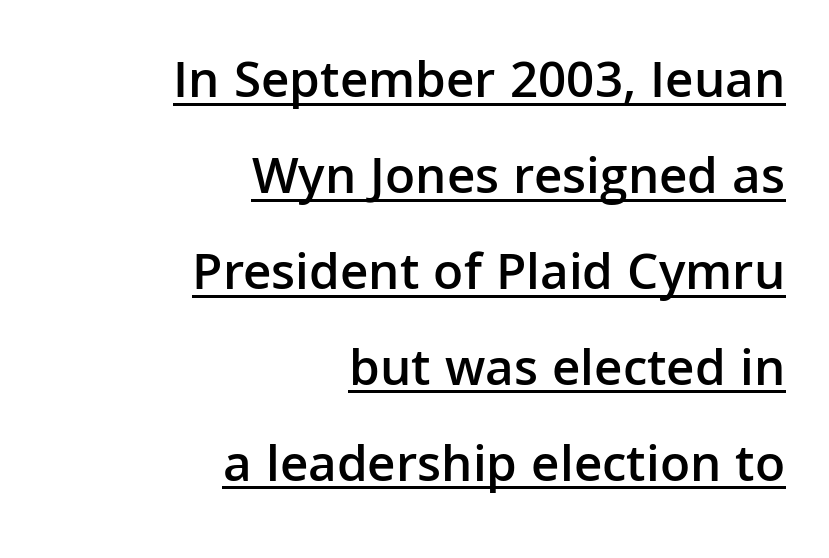
Q: Is the text bold? A: Semi-bold.
Q: Is the text italic (slanted)? A: No, it is upright.
Q: Is the typeface a serif or a sans-serif typeface? A: Sans-serif.
Q: Is the text underlined? A: Yes.
Q: How is the paragraph aligned? A: Right-aligned.
Q: Is the spacing between letters normal or unusually wide? A: Normal.
Q: Width (condensed, normal, or wide)? A: Normal.
Q: Stroke contrast? A: Low.
Q: x-height? A: Medium.
Q: Monospaced? A: No.
